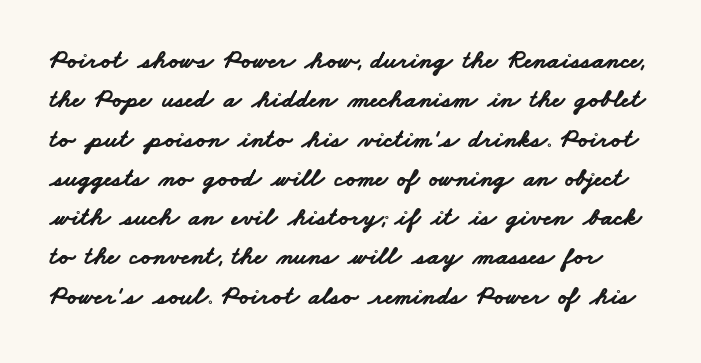
{"bold": "yes", "underline": "no", "line_spacing": "normal", "line_spacing_ratio": 1.51, "letter_spacing": "normal", "letter_spacing_em": 0.0, "glyph_px": 26}
